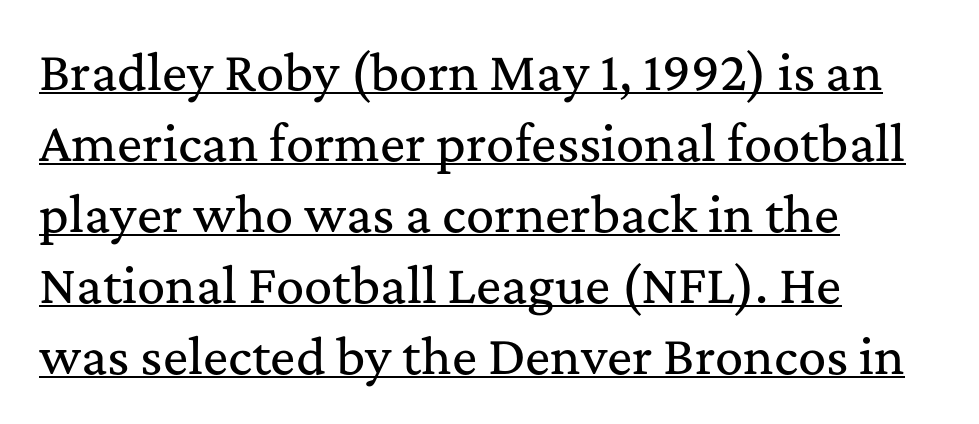
The image shows 47 px serif type, upright; set left-aligned, normal line spacing (1.51x), normal letter spacing, underlined; medium stroke contrast and a medium x-height.
